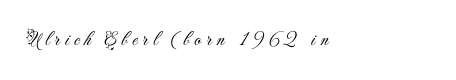
{"bold": "no", "underline": "no", "align": "left", "letter_spacing": "wide", "letter_spacing_em": 0.25, "glyph_px": 20}
